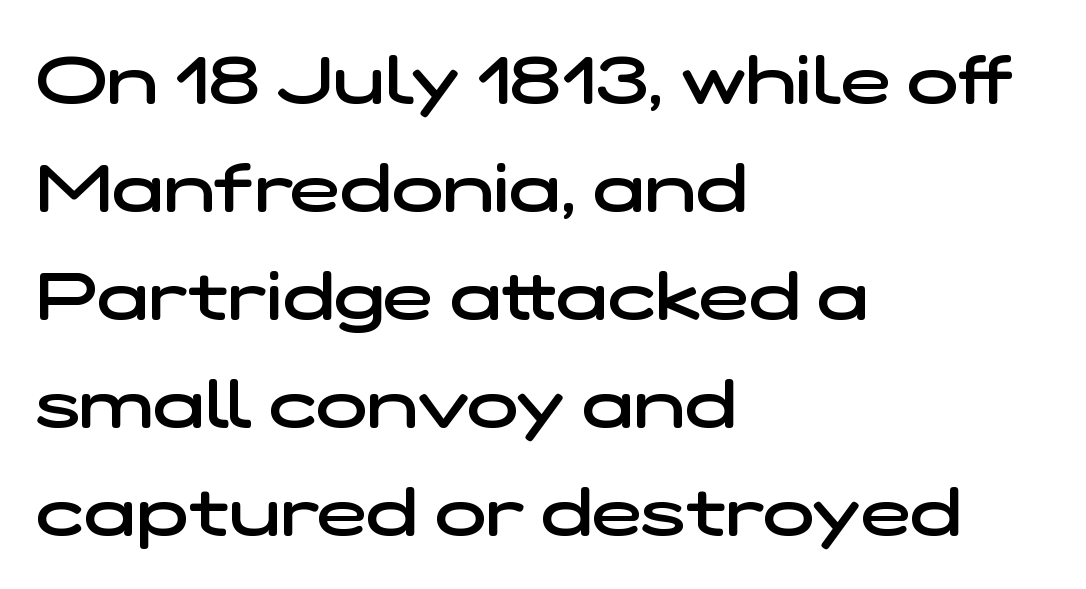
{"serif": "no", "bold": "semi", "weight": "semibold", "width": "wide", "stroke_contrast": "low", "x_height": "medium", "monospaced": "no", "underline": "no", "align": "left", "line_spacing": "normal", "line_spacing_ratio": 1.59, "letter_spacing": "normal", "letter_spacing_em": 0.0, "glyph_px": 68}
